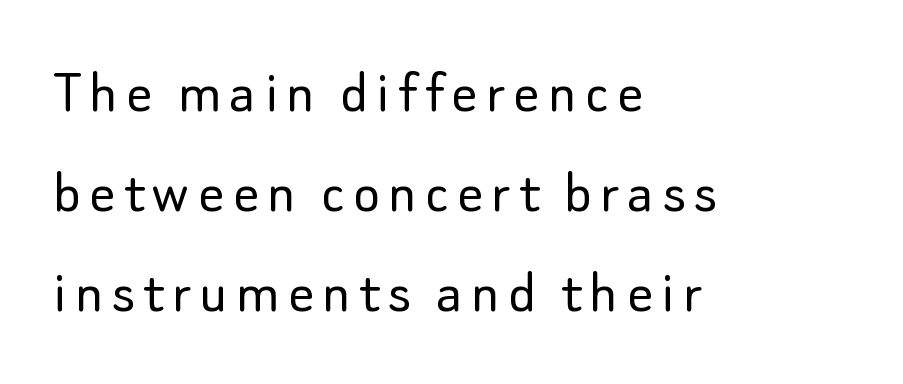
{"serif": "no", "italic": "no", "bold": "no", "weight": "light", "width": "normal", "stroke_contrast": "low", "x_height": "small", "monospaced": "no", "underline": "no", "align": "left", "line_spacing": "normal", "line_spacing_ratio": 1.56, "glyph_px": 64}
